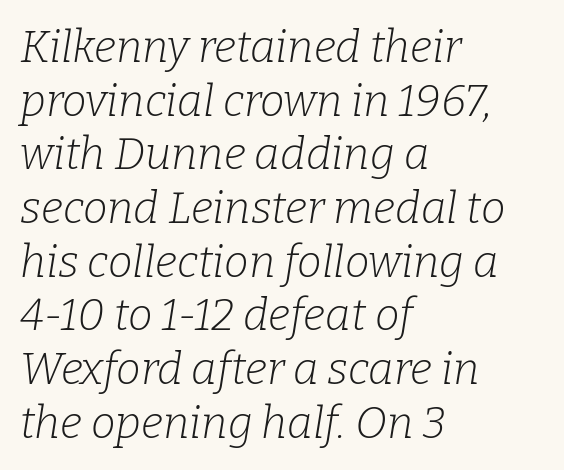
Short note: letters normally spaced. The passage shown is typed in a proportional face where columns would drift. The letters are slanted; this is an italic face. The lines are quadded left. Is the type heavy? It reads as light-to-regular instead. Only glyphs here, with clear space below each row.
